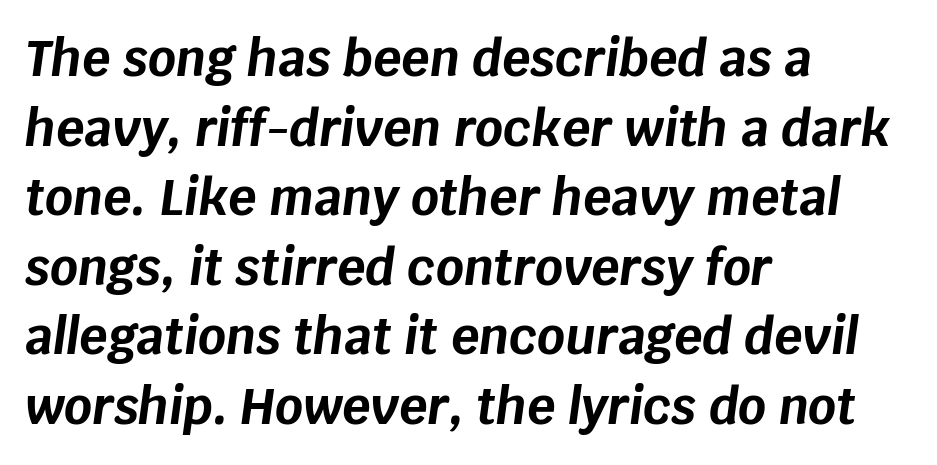
Proportional: the letters do not fall into vertical columns. Students, note that the glyphs here touch the page at normal intervals. Every letter is thick-stroked: bold, no question. In CSS terms this would be text-align: left. A typesetter would call this leading conventional body-copy spacing.
